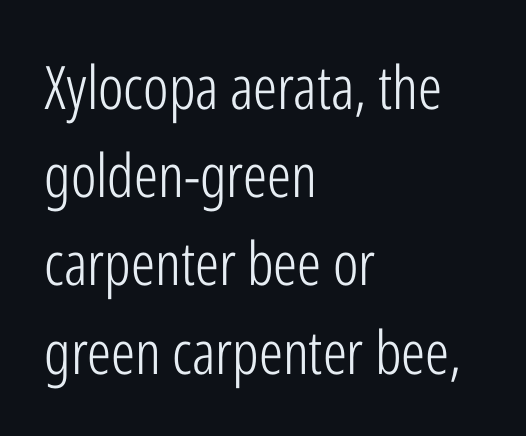
The image shows 60 px light, condensed sans-serif type, upright; set left-aligned, normal line spacing (1.47x), normal letter spacing, not underlined; low stroke contrast and a medium x-height.
